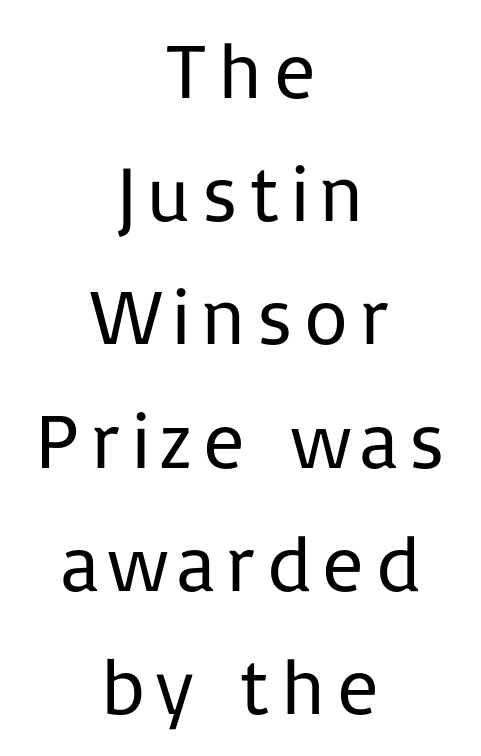
{"serif": "no", "italic": "no", "bold": "no", "weight": "regular", "width": "normal", "stroke_contrast": "low", "x_height": "medium", "monospaced": "no", "underline": "no", "align": "center", "line_spacing": "normal", "line_spacing_ratio": 1.56, "glyph_px": 79}
